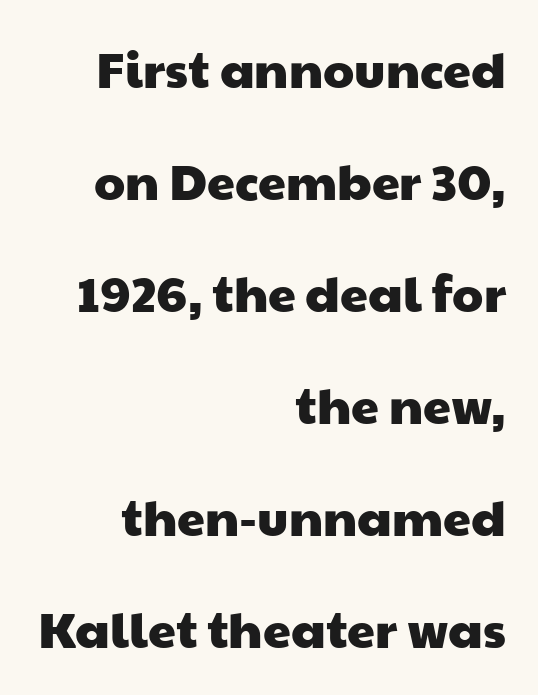
{"serif": "no", "width": "wide", "stroke_contrast": "low", "x_height": "medium", "monospaced": "no", "underline": "no", "align": "right", "line_spacing": "loose", "line_spacing_ratio": 2.24, "letter_spacing": "normal", "letter_spacing_em": 0.0, "glyph_px": 50}
